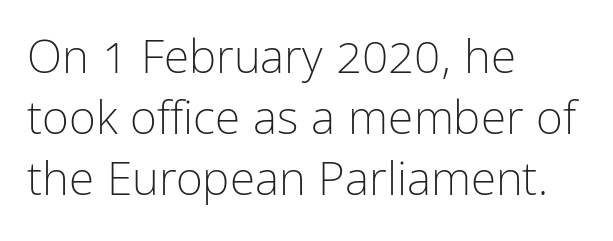
The image shows 46 px light, condensed sans-serif type, upright; set left-aligned, normal line spacing (1.33x), normal letter spacing, not underlined; low stroke contrast and a medium x-height.
